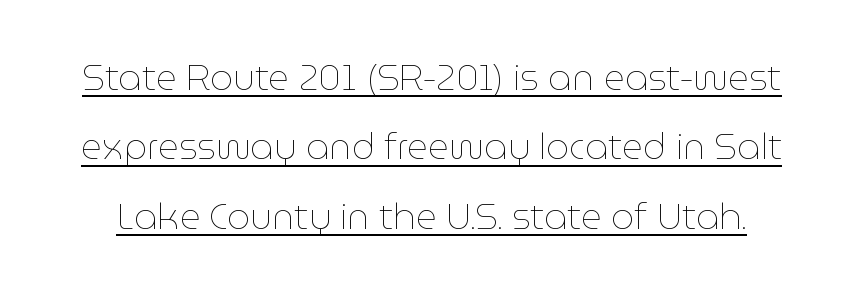
{"italic": "no", "bold": "no", "weight": "thin", "width": "normal", "stroke_contrast": "low", "x_height": "medium", "monospaced": "no", "underline": "yes", "line_spacing": "loose", "line_spacing_ratio": 1.93, "letter_spacing": "normal", "letter_spacing_em": 0.0, "glyph_px": 36}
